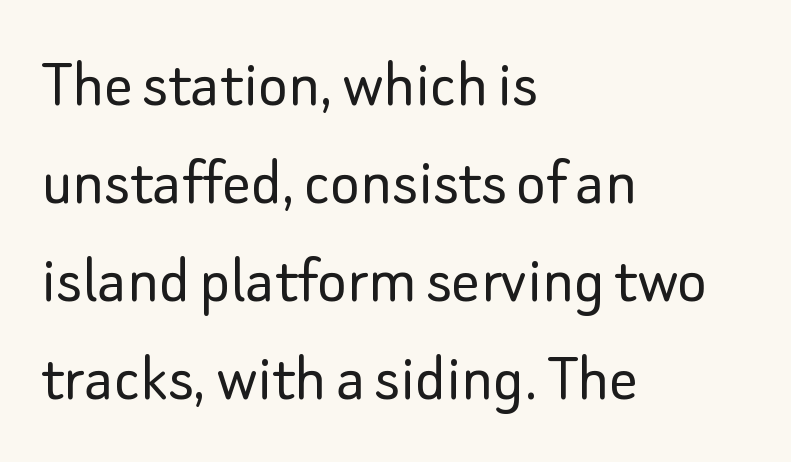
Q: Is the text bold? A: No.
Q: Is the text italic (slanted)? A: No, it is upright.
Q: Is the typeface a serif or a sans-serif typeface? A: Sans-serif.
Q: Is the text underlined? A: No.
Q: How is the paragraph aligned? A: Left-aligned.
Q: Is the spacing between letters normal or unusually wide? A: Normal.
Q: Is the spacing between lines tight, normal or loose? A: Normal.
Q: Width (condensed, normal, or wide)? A: Normal.
Q: Stroke contrast? A: Low.
Q: x-height? A: Small.
Q: Monospaced? A: No.
